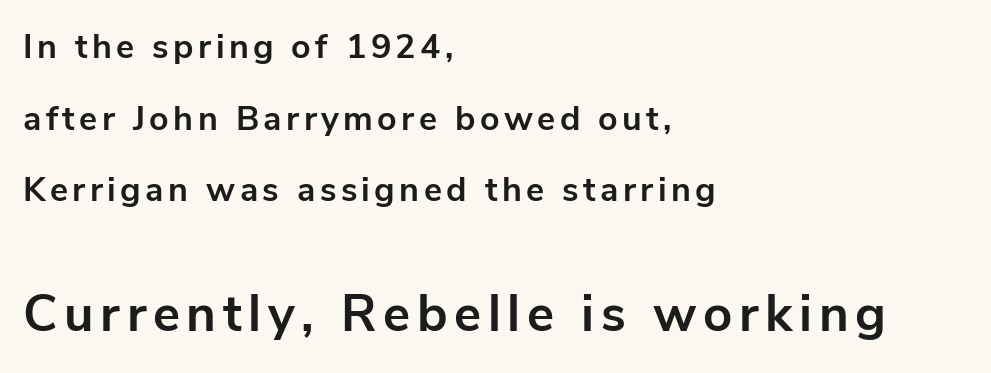
{"serif": "no", "italic": "no", "bold": "yes", "weight": "bold", "width": "normal", "stroke_contrast": "low", "x_height": "medium", "monospaced": "no", "underline": "no", "align": "left", "line_spacing": "loose", "line_spacing_ratio": 2.11, "larger_block": "second", "size_ratio": 1.5, "glyph_px": 51}
